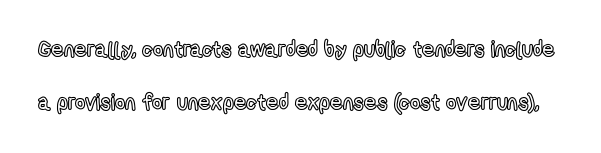
The image shows 22 px text type, upright; set loose line spacing (2.43x), normal letter spacing, not underlined.
